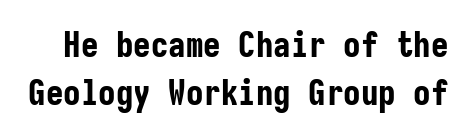
Q: Is the text bold? A: Yes.
Q: Is the text italic (slanted)? A: No, it is upright.
Q: Is the typeface a serif or a sans-serif typeface? A: Sans-serif.
Q: Is the text underlined? A: No.
Q: Is the spacing between letters normal or unusually wide? A: Normal.
Q: Is the spacing between lines tight, normal or loose? A: Normal.
Q: Width (condensed, normal, or wide)? A: Condensed.
Q: Stroke contrast? A: Low.
Q: x-height? A: Medium.
Q: Monospaced? A: Yes.
